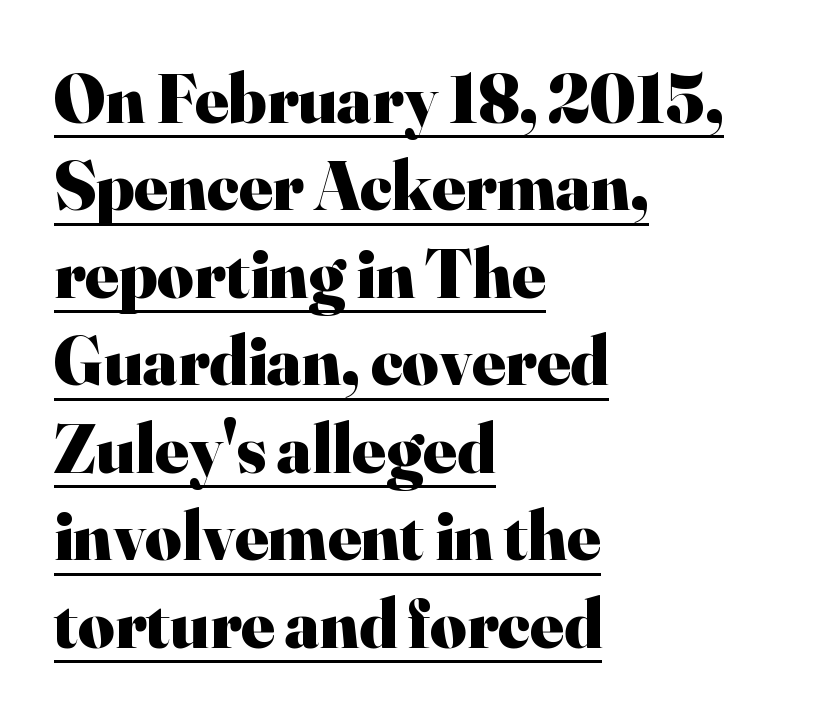
The image shows 70 px heavy serif type, upright; set left-aligned, normal line spacing (1.25x), normal letter spacing, underlined; high stroke contrast and a small x-height.
